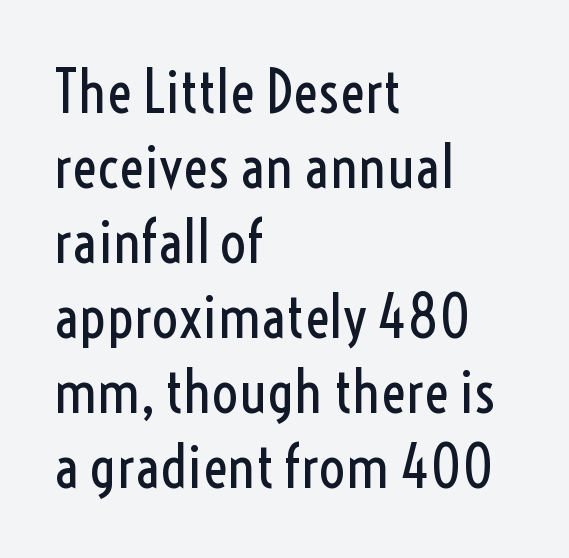
{"serif": "no", "italic": "no", "bold": "no", "weight": "regular", "width": "condensed", "x_height": "medium", "monospaced": "no", "underline": "no", "align": "left", "line_spacing": "normal", "line_spacing_ratio": 1.27, "letter_spacing": "normal", "letter_spacing_em": 0.0, "glyph_px": 59}
